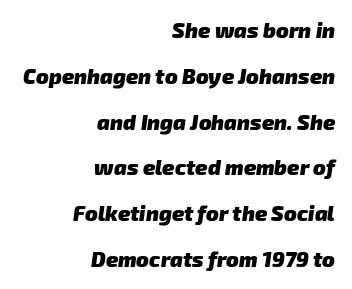
The line-height multiplier appears high, well above default. Horizontally, the lines are justified to the trailing edge only. Strong, thick strokes mark this as bold type. The string is rendered with underlining switched off.
